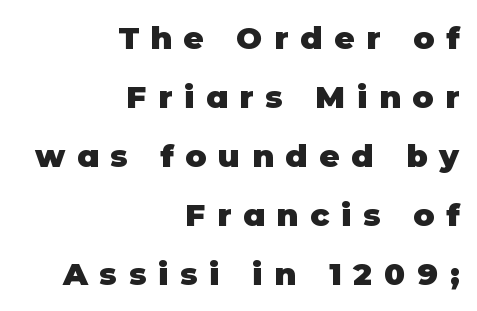
Each line ends at the same right margin while the left side varies. If you drew a line through each stem, it would be perfectly vertical. Looks like regular typesetting: each glyph gets only the width it needs. Interline gaps are noticeably wide in this sample.
